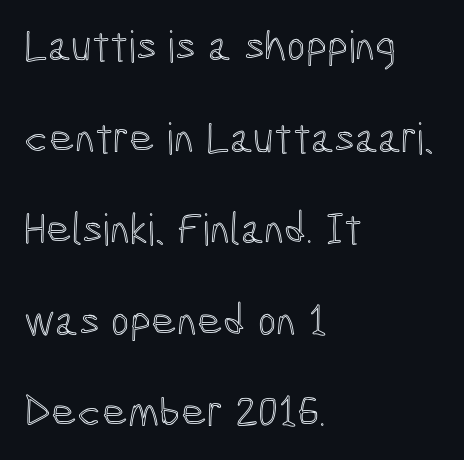
{"italic": "no", "width": "condensed", "x_height": "medium", "monospaced": "no", "underline": "no", "align": "left", "line_spacing": "loose", "line_spacing_ratio": 2.08, "letter_spacing": "normal", "letter_spacing_em": 0.0, "glyph_px": 44}
